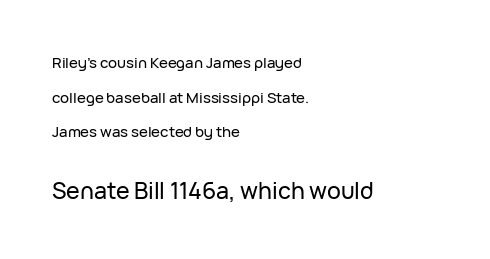
The image shows 23 px text type, upright; set left-aligned, loose line spacing (2.31x), normal letter spacing, not underlined; the second (bottom) block is 1.53x larger.
